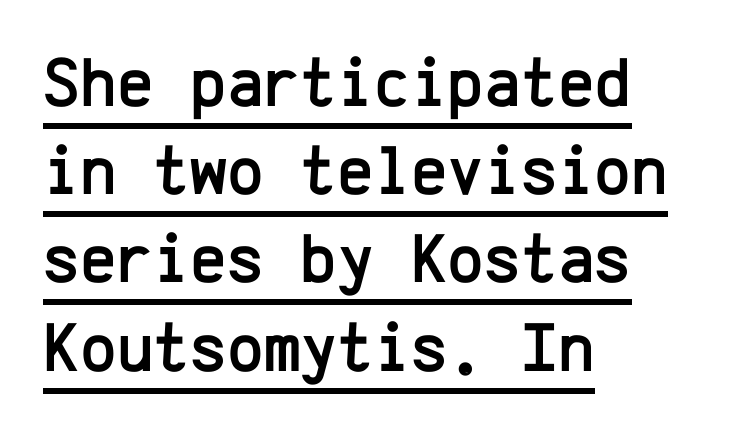
Tall strokes in this sample are plumb rather than angled. Every character here occupies the same horizontal width, giving the sample a typewriter-like rhythm. Are there feet on the stems? There aren't — it's a sans. Reading down the column, the eye jumps a familiar distance to each next line. Compared with typical body copy, the letter spacing here is the same.
